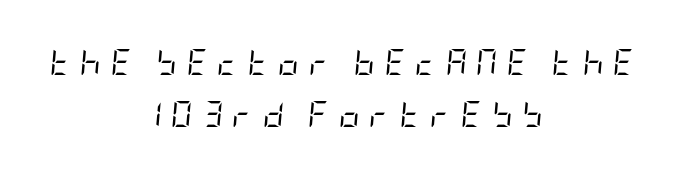
{"italic": "yes", "lean": "right", "slant_degrees": 5, "bold": "no", "underline": "no", "align": "center", "line_spacing": "loose", "line_spacing_ratio": 1.99, "letter_spacing": "wide", "letter_spacing_em": 0.36, "glyph_px": 26}
